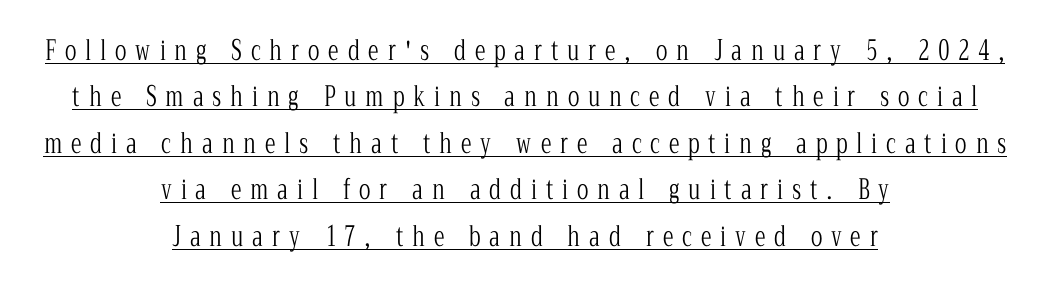
The image shows 27 px text type, upright; set centered, line spacing 1.72x, unusually wide letter spacing (+0.33 em), underlined.
